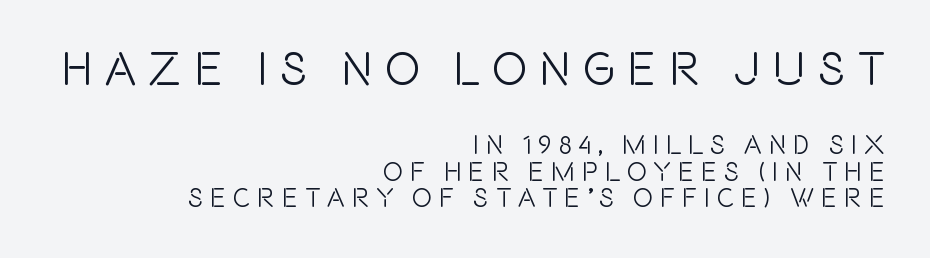
Q: Is the text italic (slanted)? A: No, it is upright.
Q: Is the typeface a serif or a sans-serif typeface? A: Sans-serif.
Q: Is the text underlined? A: No.
Q: How is the paragraph aligned? A: Right-aligned.
Q: Is the spacing between letters normal or unusually wide? A: Unusually wide.
Q: Is the spacing between lines tight, normal or loose? A: Tight.
Q: Which block of text is set in a larger size, the first (top) or the second (bottom)? A: The first (top) one.
Q: Width (condensed, normal, or wide)? A: Condensed.
Q: x-height? A: Large.
Q: Monospaced? A: No.
